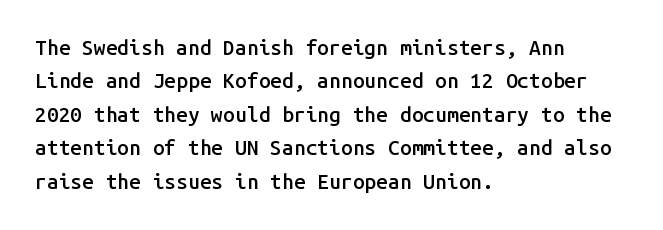
Typographic density is moderately raised because the face is semibold. Letter spacing: default. Vertically, the passage feels balanced, rows spaced as you'd expect. In terms of posture, this sample is upright. These lines stack with their left ends in a neat column.
